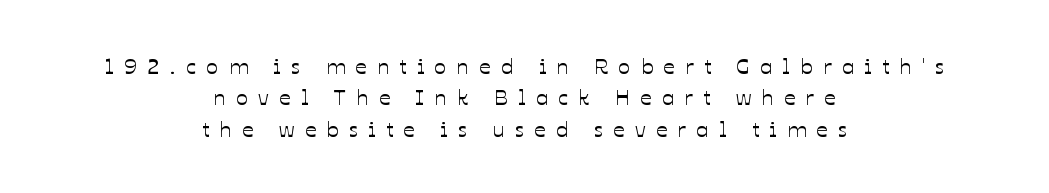
Q: Is the text italic (slanted)? A: No, it is upright.
Q: Is the text underlined? A: No.
Q: How is the paragraph aligned? A: Centered.
Q: Is the spacing between letters normal or unusually wide? A: Unusually wide.
Q: Is the spacing between lines tight, normal or loose? A: Normal.
